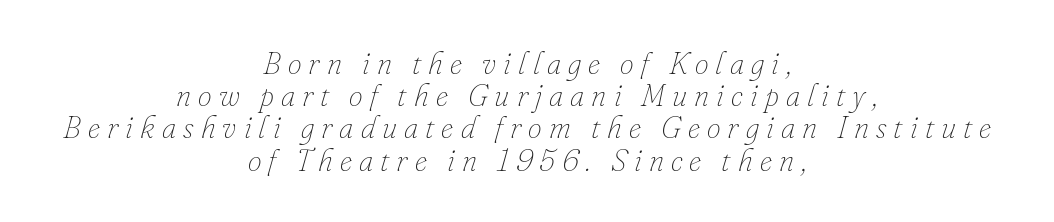
The image shows 31 px thin type, italic (leaning right); set centered, tight line spacing (1.04x), unusually wide letter spacing (+0.23 em), not underlined; low stroke contrast and a small x-height.
